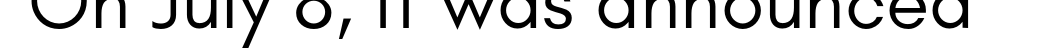
Q: Is the text bold? A: No.
Q: Is the text italic (slanted)? A: No, it is upright.
Q: Is the typeface a serif or a sans-serif typeface? A: Sans-serif.
Q: Is the text underlined? A: No.
Q: Is the spacing between letters normal or unusually wide? A: Normal.
Q: Width (condensed, normal, or wide)? A: Normal.
Q: Stroke contrast? A: Low.
Q: x-height? A: Small.
Q: Monospaced? A: No.
